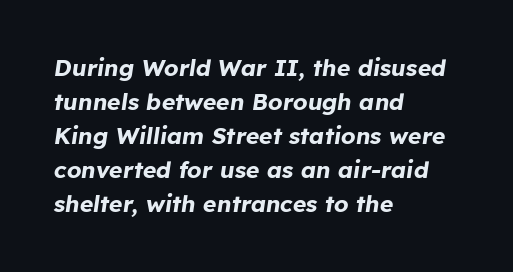
The image shows 23 px bold type, italic (leaning right); set left-aligned, normal line spacing (1.48x), normal letter spacing, not underlined.
